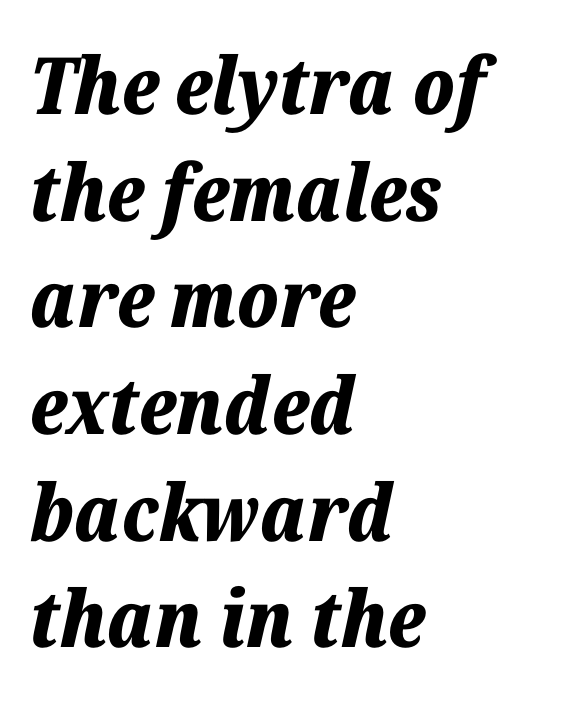
Students, note that the glyphs here touch the page at normal intervals. Notice how thick the strokes are: this is what a full bold looks like. Regular leading. Varying glyph widths throughout — classic text-font behaviour.
